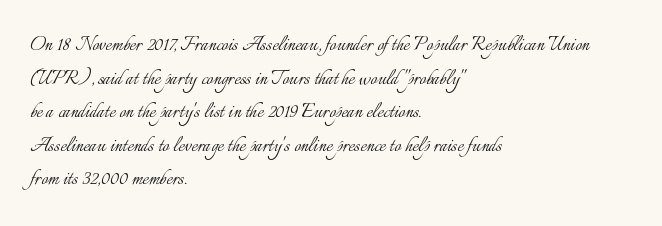
Does the copy run flush right? No — it runs flush left. Does extra space separate the letters? No, they use regular spacing. The letters look calm and open, with moderate or lighter stems. Beneath every word, the page is bare. Normally led — the rows are evenly, conventionally spaced.
